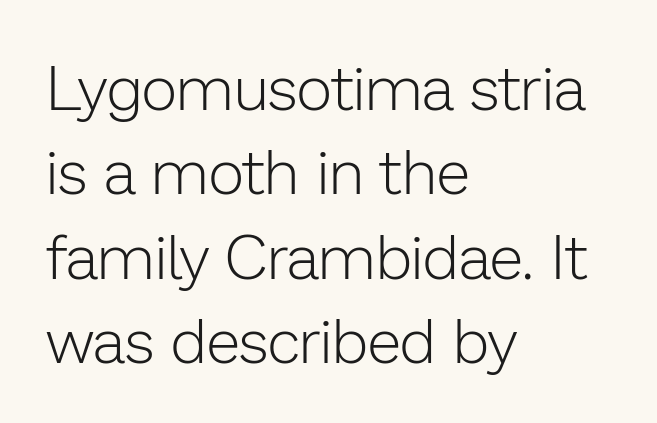
{"serif": "no", "italic": "no", "bold": "no", "weight": "light", "width": "normal", "stroke_contrast": "low", "x_height": "medium", "monospaced": "no", "underline": "no", "align": "left", "line_spacing": "normal", "line_spacing_ratio": 1.36, "letter_spacing": "normal", "letter_spacing_em": 0.0, "glyph_px": 62}
